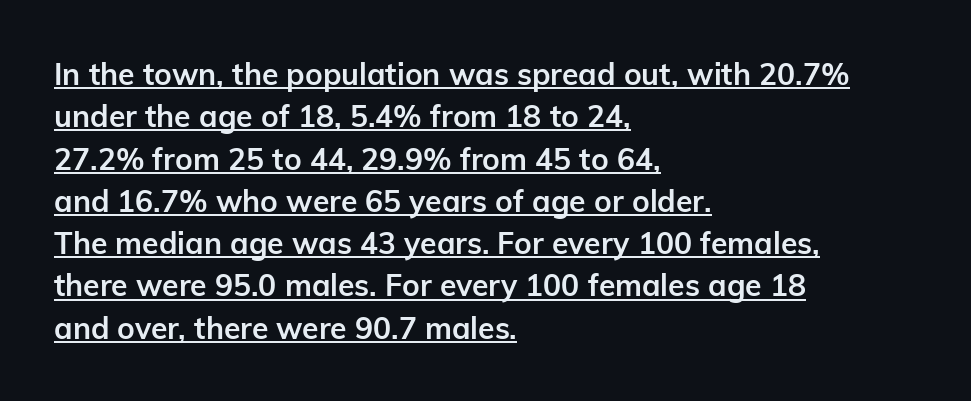
{"serif": "no", "italic": "no", "bold": "yes", "weight": "semibold", "width": "normal", "stroke_contrast": "low", "x_height": "medium", "monospaced": "no", "underline": "yes", "align": "left", "line_spacing": "normal", "line_spacing_ratio": 1.41, "letter_spacing": "normal", "letter_spacing_em": 0.0, "glyph_px": 30}
